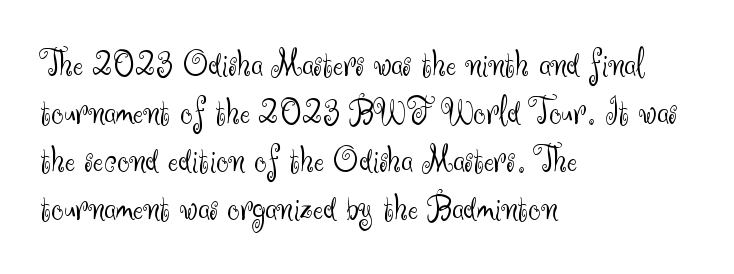
This is sans-serif lettering, the kind often seen on screens and signage. How are the letters spaced? Ordinarily, with no added tracking. Is this a fixed-width face? No — the glyphs have proportional, varying widths. The passage shown is not bold in any degree. When letters stand straight like this, we call the style roman or upright. Type without underlining.
